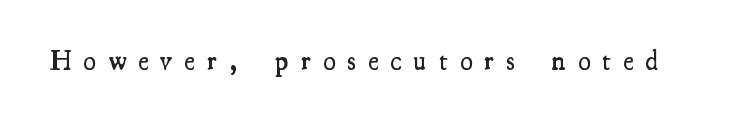
The image shows 28 px semibold, condensed serif type, upright; set unusually wide letter spacing (+0.44 em), not underlined; medium stroke contrast and a small x-height.
